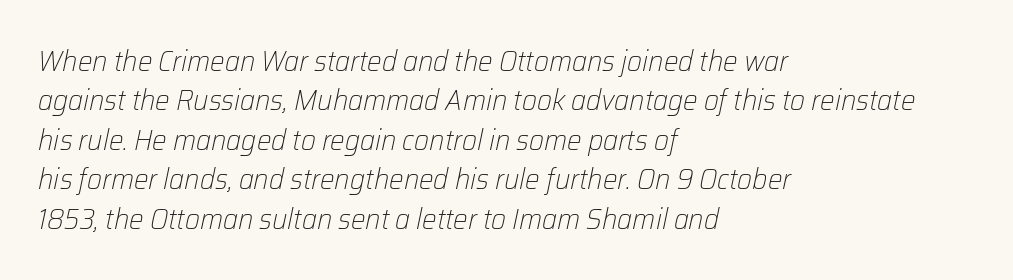
Baseline-to-baseline distance is the conventional proportion of letter height. This rendering leaves character spacing at its baseline value. The letterforms sit at book weight or below. Descender tails drop into unmarked territory. These lines were composed using italics. Is the block centered? No — it sits flush against the left margin.
